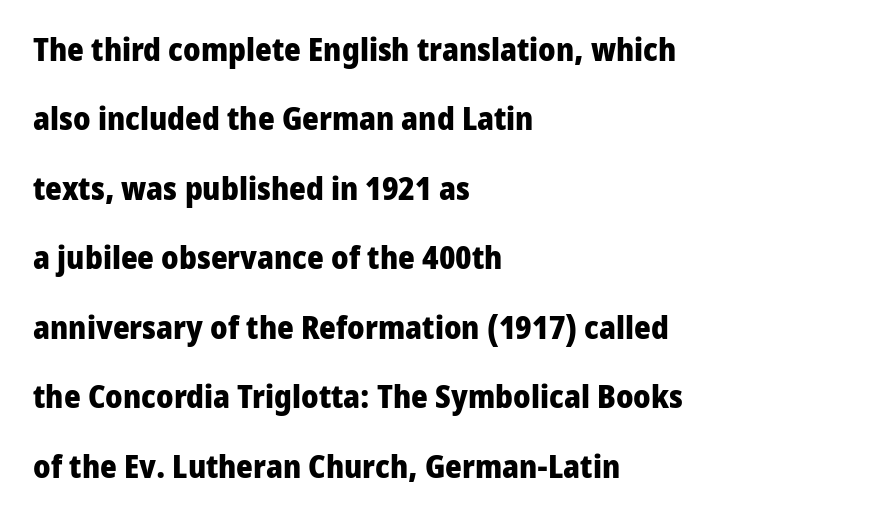
{"serif": "no", "italic": "no", "bold": "yes", "weight": "heavy", "width": "normal", "stroke_contrast": "low", "x_height": "medium", "monospaced": "no", "underline": "no", "align": "left", "line_spacing": "loose", "line_spacing_ratio": 2.17, "letter_spacing": "normal", "letter_spacing_em": 0.0, "glyph_px": 32}
